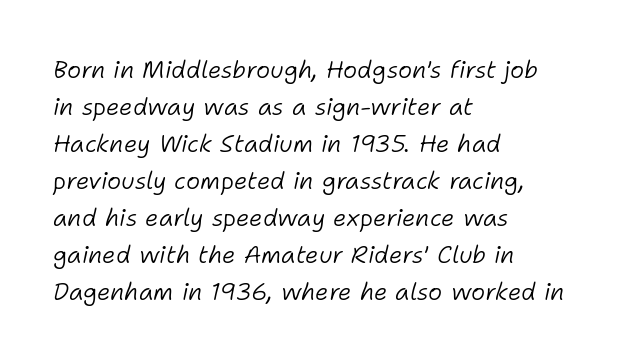
The lines sit at an ordinary, default distance from one another. There's an unmistakable incline to the writing here. Compared with a typical body face, this is equally light or lighter still. This rendering uses left alignment, leaving the right contour irregular. The passage shown has conventional tracking throughout.
